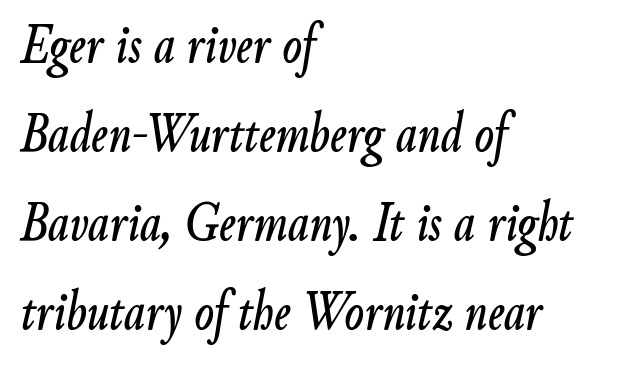
Italic: yes, the glyphs are oblique. Glyph-to-glyph distance matches everyday printed text. Proportional: the letters do not fall into vertical columns. Reading down the column, the eye jumps a familiar distance to each next line.
